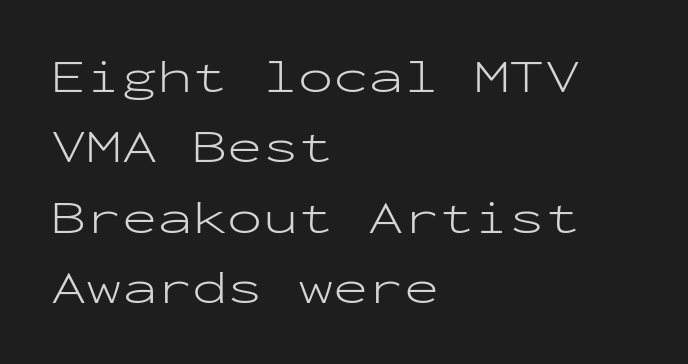
Vertical spacing — default. The font is comparable to plain body text, perhaps lighter. These lines keep a tight, regular rhythm from letter to letter. Every character here occupies the same horizontal width, giving the sample a typewriter-like rhythm. These lines stack with their left ends in a neat column.
